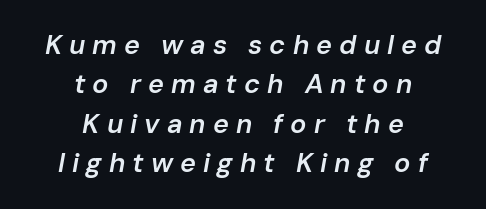
Q: Is the text bold? A: Semi-bold.
Q: Is the text italic (slanted)? A: Yes, it leans right by about 10 degrees.
Q: Is the text underlined? A: No.
Q: How is the paragraph aligned? A: Centered.
Q: Is the spacing between letters normal or unusually wide? A: Unusually wide.
Q: Is the spacing between lines tight, normal or loose? A: Normal.
